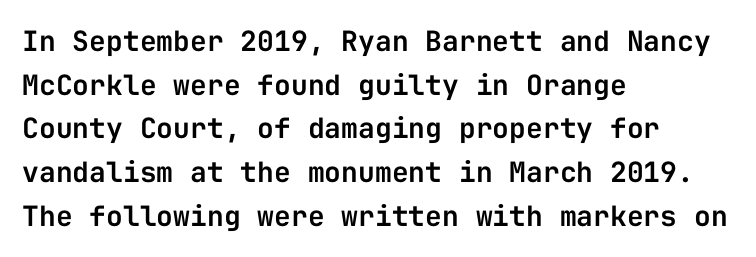
The image shows 28 px sans-serif type, upright, monospaced; set left-aligned, normal line spacing (1.56x), normal letter spacing, not underlined; low stroke contrast and a medium x-height.
